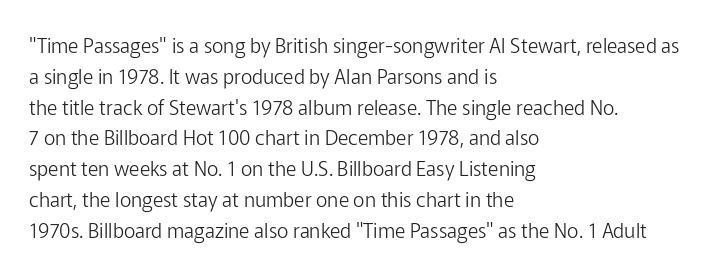
Q: Is the text bold? A: No.
Q: Is the text italic (slanted)? A: No, it is upright.
Q: Is the text underlined? A: No.
Q: How is the paragraph aligned? A: Left-aligned.
Q: Is the spacing between letters normal or unusually wide? A: Normal.
Q: Is the spacing between lines tight, normal or loose? A: Normal.
